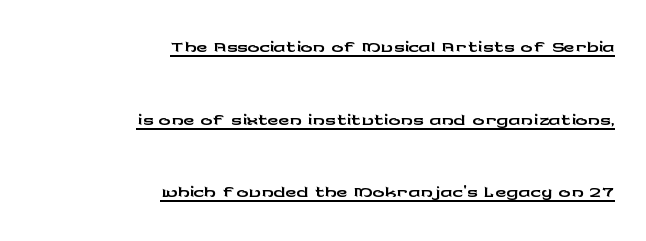
Q: Is the text italic (slanted)? A: No, it is upright.
Q: Is the typeface a serif or a sans-serif typeface? A: Sans-serif.
Q: Is the text underlined? A: Yes.
Q: How is the paragraph aligned? A: Right-aligned.
Q: Is the spacing between letters normal or unusually wide? A: Normal.
Q: Is the spacing between lines tight, normal or loose? A: Loose.
Q: Width (condensed, normal, or wide)? A: Wide.
Q: Stroke contrast? A: Low.
Q: x-height? A: Medium.
Q: Monospaced? A: No.
